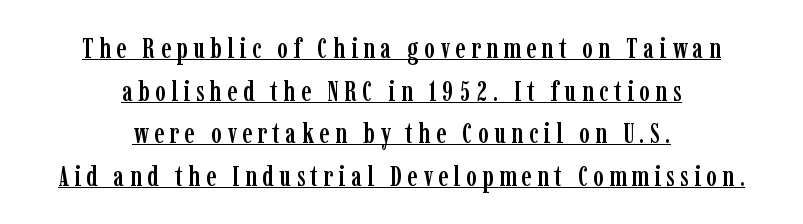
Q: Is the text italic (slanted)? A: No, it is upright.
Q: Is the typeface a serif or a sans-serif typeface? A: Serif.
Q: Is the text underlined? A: Yes.
Q: How is the paragraph aligned? A: Centered.
Q: Is the spacing between letters normal or unusually wide? A: Unusually wide.
Q: Is the spacing between lines tight, normal or loose? A: Normal.
Q: Width (condensed, normal, or wide)? A: Condensed.
Q: Stroke contrast? A: Low.
Q: x-height? A: Medium.
Q: Monospaced? A: No.
